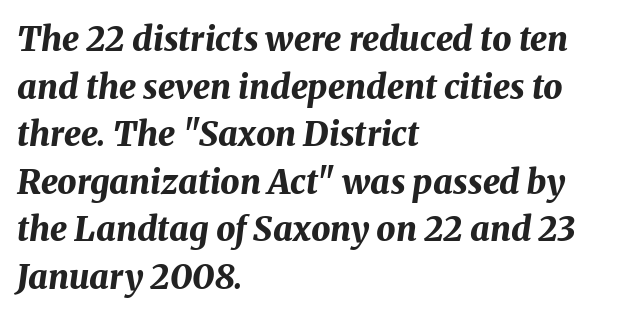
{"italic": "yes", "lean": "right", "slant_degrees": 8, "bold": "yes", "weight": "bold", "width": "normal", "stroke_contrast": "medium", "x_height": "medium", "monospaced": "no", "underline": "no", "align": "left", "line_spacing": "normal", "line_spacing_ratio": 1.4, "letter_spacing": "normal", "letter_spacing_em": 0.0, "glyph_px": 34}
